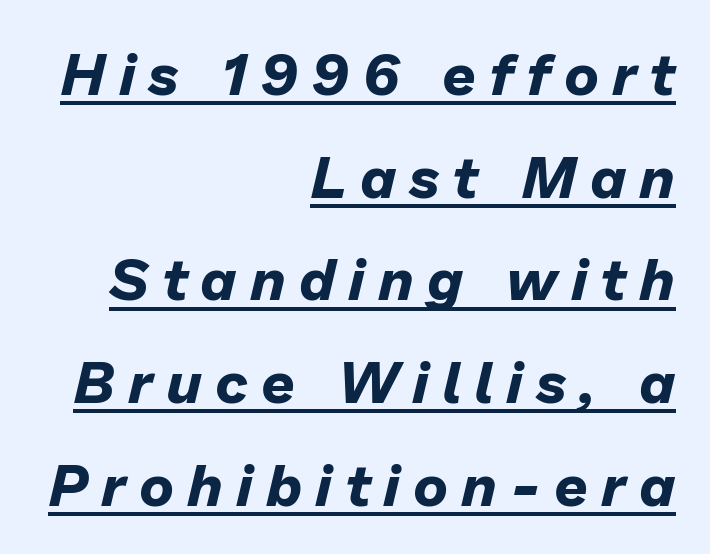
Q: Is the text bold? A: Yes.
Q: Is the text italic (slanted)? A: Yes, it leans right by about 13 degrees.
Q: Is the text underlined? A: Yes.
Q: How is the paragraph aligned? A: Right-aligned.
Q: Is the spacing between letters normal or unusually wide? A: Unusually wide.
Q: Width (condensed, normal, or wide)? A: Normal.
Q: Stroke contrast? A: Low.
Q: x-height? A: Medium.
Q: Monospaced? A: No.
